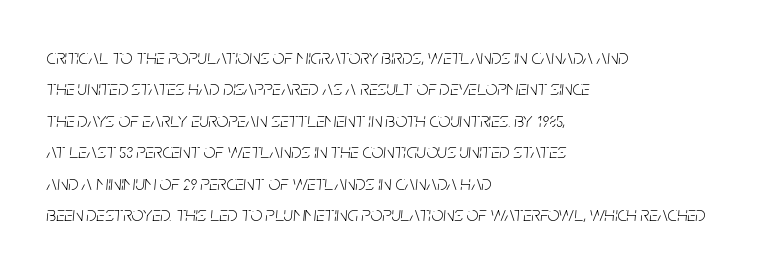
Q: Is the text bold? A: No.
Q: Is the text italic (slanted)? A: Yes, it leans right by about 5 degrees.
Q: Is the text underlined? A: No.
Q: How is the paragraph aligned? A: Left-aligned.
Q: Is the spacing between letters normal or unusually wide? A: Normal.
Q: Is the spacing between lines tight, normal or loose? A: Normal.
